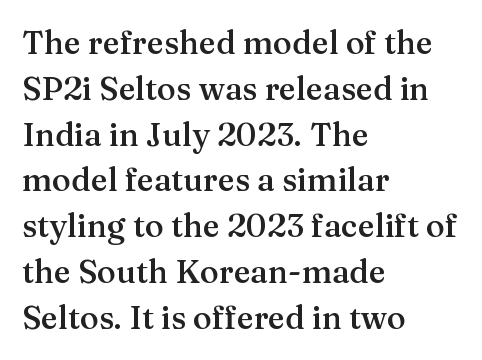
Q: Is the text bold? A: Semi-bold.
Q: Is the text italic (slanted)? A: No, it is upright.
Q: Is the typeface a serif or a sans-serif typeface? A: Serif.
Q: Is the text underlined? A: No.
Q: How is the paragraph aligned? A: Left-aligned.
Q: Is the spacing between letters normal or unusually wide? A: Normal.
Q: Is the spacing between lines tight, normal or loose? A: Normal.
Q: Width (condensed, normal, or wide)? A: Normal.
Q: Stroke contrast? A: Medium.
Q: x-height? A: Medium.
Q: Monospaced? A: No.
